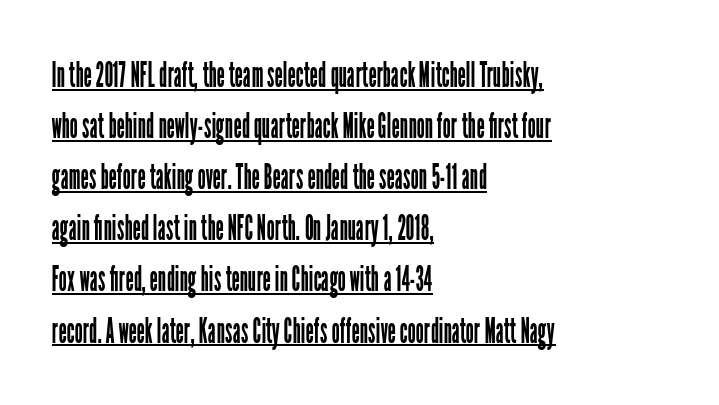
{"serif": "no", "italic": "no", "bold": "no", "weight": "regular", "width": "condensed", "stroke_contrast": "low", "x_height": "medium", "monospaced": "no", "underline": "yes", "align": "left", "line_spacing": "normal", "line_spacing_ratio": 1.42, "letter_spacing": "normal", "letter_spacing_em": 0.0, "glyph_px": 36}
